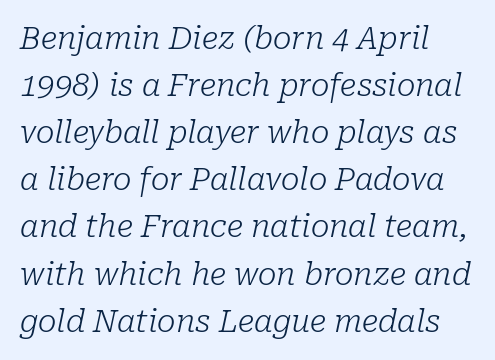
The image shows 31 px light serif type, italic (leaning right); set normal line spacing (1.52x), normal letter spacing, not underlined; low stroke contrast and a medium x-height.
